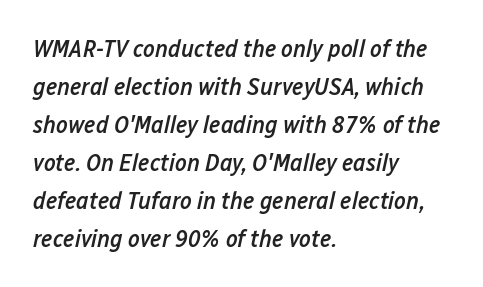
Q: Is the text bold? A: Semi-bold.
Q: Is the text italic (slanted)? A: Yes, it leans right by about 12 degrees.
Q: Is the text underlined? A: No.
Q: How is the paragraph aligned? A: Left-aligned.
Q: Is the spacing between letters normal or unusually wide? A: Normal.
Q: Is the spacing between lines tight, normal or loose? A: Normal.
